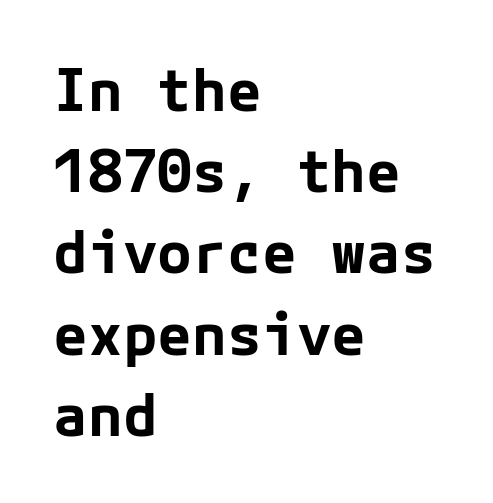
Regarding leading, the lines here are spaced in the standard way. Unlike italic type, these characters show no tilt at all. Observe the absence of serifs on each vertical stroke in this sample. Visually the block forms a straight wall on the left and a jagged coastline on the right.
